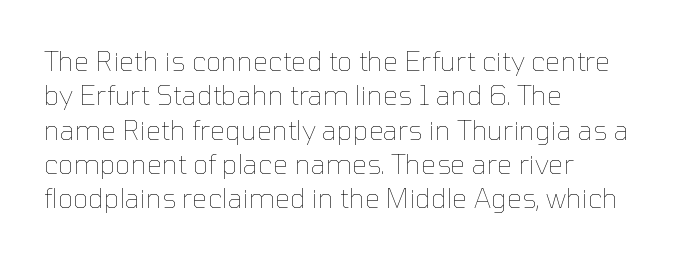
Q: Is the text bold? A: No.
Q: Is the text italic (slanted)? A: No, it is upright.
Q: Is the text underlined? A: No.
Q: How is the paragraph aligned? A: Left-aligned.
Q: Is the spacing between letters normal or unusually wide? A: Normal.
Q: Is the spacing between lines tight, normal or loose? A: Normal.
